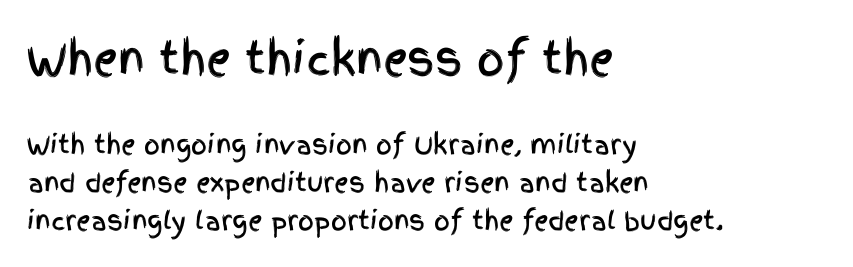
Q: Is the text italic (slanted)? A: No, it is upright.
Q: Is the typeface a serif or a sans-serif typeface? A: Sans-serif.
Q: Is the text underlined? A: No.
Q: How is the paragraph aligned? A: Left-aligned.
Q: Is the spacing between letters normal or unusually wide? A: Normal.
Q: Is the spacing between lines tight, normal or loose? A: Normal.
Q: Which block of text is set in a larger size, the first (top) or the second (bottom)? A: The first (top) one.
Q: Width (condensed, normal, or wide)? A: Condensed.
Q: x-height? A: Large.
Q: Monospaced? A: No.
